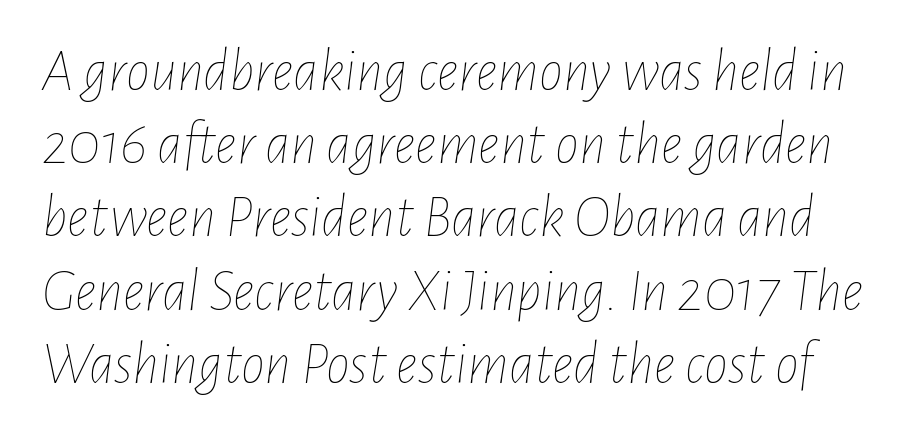
Honestly, the letter spacing is just normal — you wouldn't notice it. The face used here is proportionally spaced, like ordinary book or web type. Plain, unruled lines of type. Quick note: italic.
